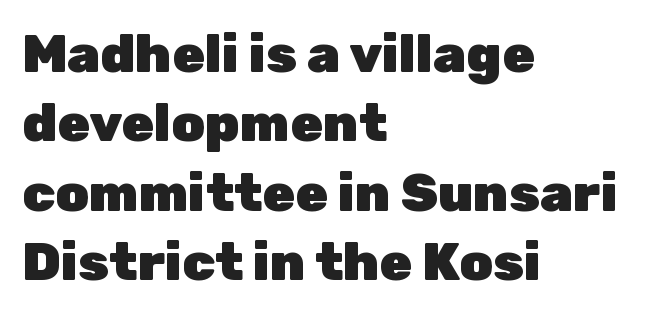
Vertical spacing — default. Character widths vary here, with narrow letters taking less room than wide ones. The axis of the letterforms is exactly vertical. On the weight axis this lands at bold, roughly 700. Spacing between characters is what you'd get straight out of the box. Layout note: lines flush left.
